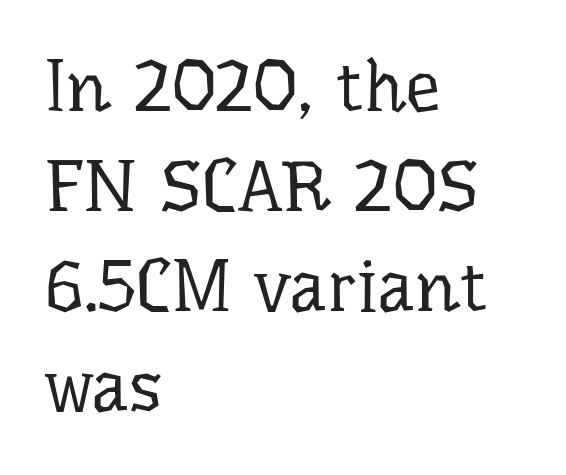
The image shows 72 px regular-weight serif type, upright; set left-aligned, normal line spacing (1.39x), normal letter spacing, not underlined; low stroke contrast and a medium x-height.
